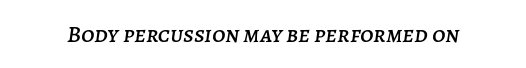
Q: Is the text italic (slanted)? A: Yes, it leans right by about 7 degrees.
Q: Is the text underlined? A: No.
Q: Is the spacing between letters normal or unusually wide? A: Normal.
